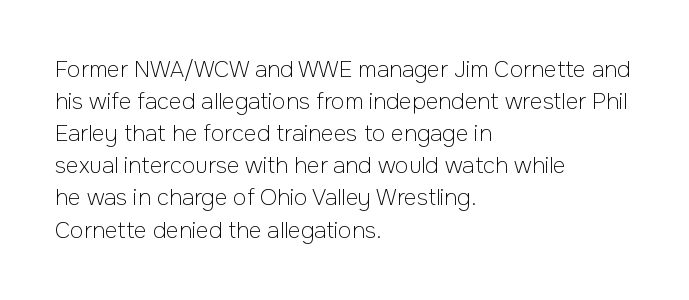
{"italic": "no", "bold": "no", "underline": "no", "align": "left", "line_spacing": "normal", "line_spacing_ratio": 1.46, "letter_spacing": "normal", "letter_spacing_em": 0.0, "glyph_px": 22}
